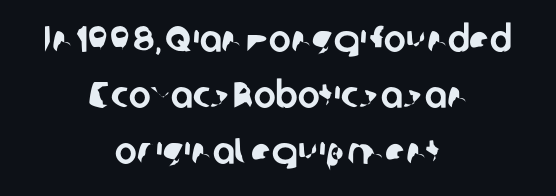
The image shows 37 px sans-serif type; set centered, normal line spacing (1.51x), normal letter spacing, not underlined; low stroke contrast and a medium x-height.
